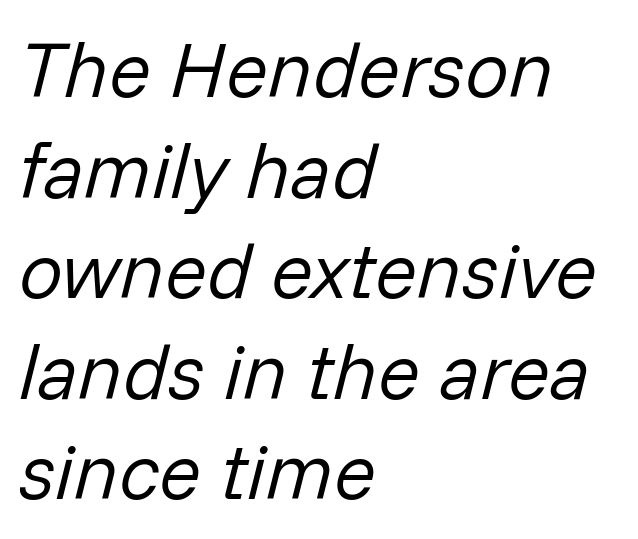
Q: Is the text bold? A: No.
Q: Is the text italic (slanted)? A: Yes, it leans right by about 14 degrees.
Q: Is the text underlined? A: No.
Q: How is the paragraph aligned? A: Left-aligned.
Q: Is the spacing between letters normal or unusually wide? A: Normal.
Q: Is the spacing between lines tight, normal or loose? A: Normal.
Q: Width (condensed, normal, or wide)? A: Normal.
Q: Stroke contrast? A: Low.
Q: x-height? A: Medium.
Q: Monospaced? A: No.
